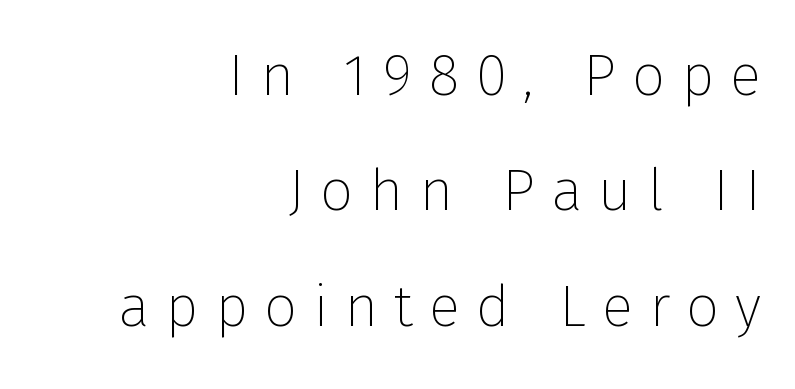
The image shows 58 px thin sans-serif type, upright; set right-aligned, loose line spacing (1.99x), unusually wide letter spacing (+0.28 em), not underlined; low stroke contrast and a medium x-height.
